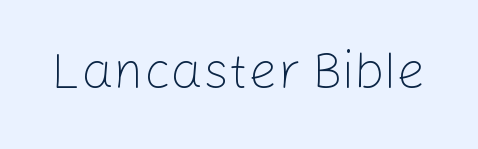
Q: Is the text bold? A: No.
Q: Is the text italic (slanted)? A: No, it is upright.
Q: Is the typeface a serif or a sans-serif typeface? A: Sans-serif.
Q: Is the text underlined? A: No.
Q: Is the spacing between letters normal or unusually wide? A: Normal.
Q: Width (condensed, normal, or wide)? A: Normal.
Q: Stroke contrast? A: Low.
Q: x-height? A: Medium.
Q: Monospaced? A: No.
